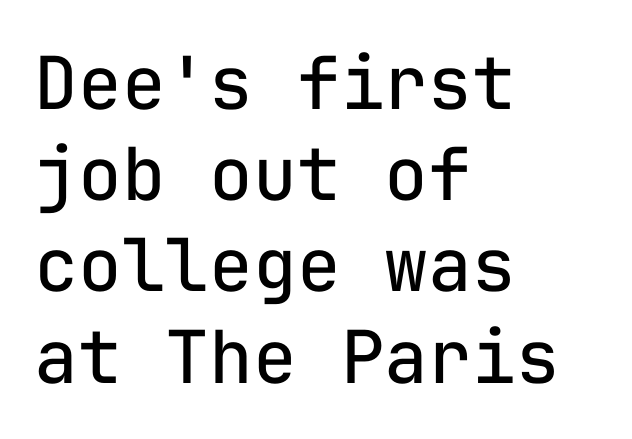
{"serif": "no", "italic": "no", "bold": "no", "weight": "regular", "width": "normal", "stroke_contrast": "low", "x_height": "medium", "monospaced": "yes", "underline": "no", "align": "left", "line_spacing": "normal", "line_spacing_ratio": 1.25, "letter_spacing": "normal", "letter_spacing_em": 0.0, "glyph_px": 73}
